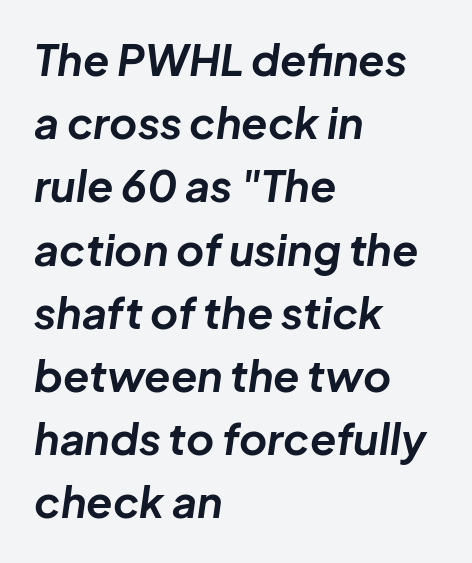
Q: Is the text bold? A: Yes.
Q: Is the text italic (slanted)? A: Yes, it leans right by about 8 degrees.
Q: Is the text underlined? A: No.
Q: How is the paragraph aligned? A: Left-aligned.
Q: Is the spacing between letters normal or unusually wide? A: Normal.
Q: Is the spacing between lines tight, normal or loose? A: Normal.
Q: Width (condensed, normal, or wide)? A: Normal.
Q: Stroke contrast? A: Low.
Q: x-height? A: Medium.
Q: Monospaced? A: No.
